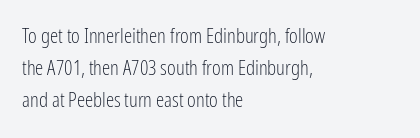
{"italic": "no", "bold": "no", "underline": "no", "align": "left", "line_spacing": "normal", "line_spacing_ratio": 1.52, "letter_spacing": "normal", "letter_spacing_em": 0.0, "glyph_px": 21}
